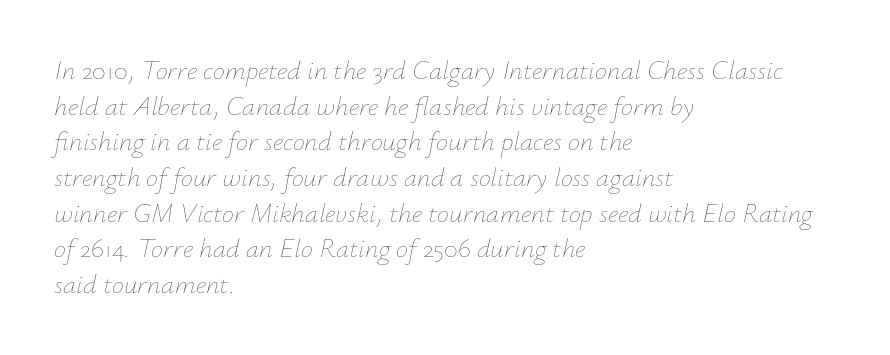
Decoration check: the copy has no underline. The line-height multiplier appears to be the usual default. No heavy texture on the line: the type isn't bold. Emphasis-style slanted type is in use. The passage shown has conventional tracking throughout.
